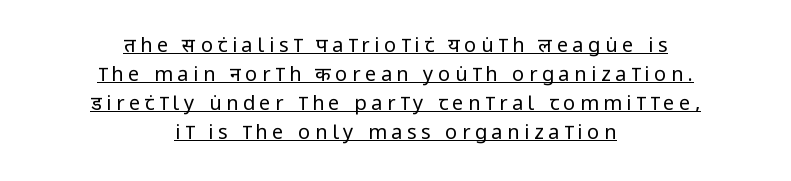
The image shows 20 px text type, upright; set centered, normal line spacing (1.45x), unusually wide letter spacing (+0.23 em), underlined.
